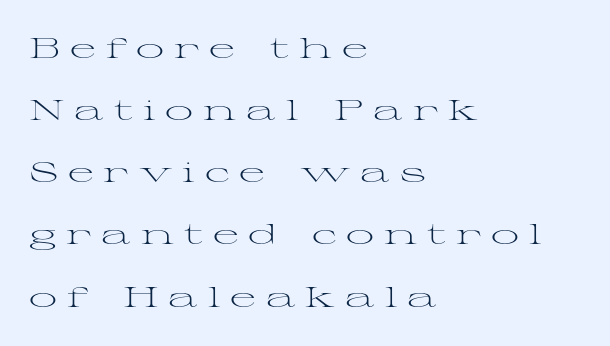
The image shows 28 px light, wide serif type, upright; set left-aligned, loose line spacing (2.22x), unusually wide letter spacing (+0.35 em), not underlined; medium stroke contrast and a medium x-height.
